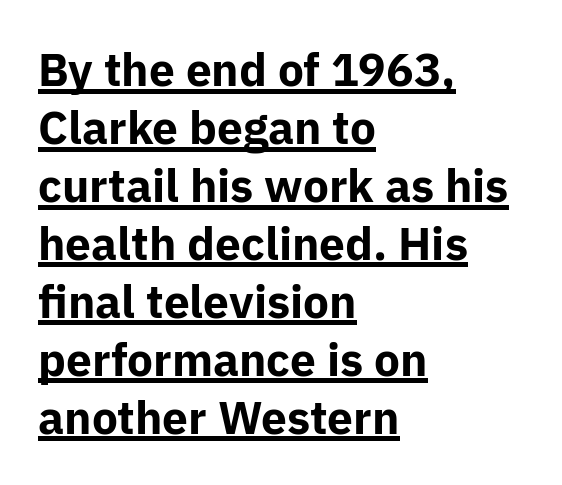
{"serif": "no", "italic": "no", "bold": "yes", "weight": "bold", "width": "normal", "stroke_contrast": "low", "x_height": "medium", "monospaced": "no", "underline": "yes", "align": "left", "line_spacing": "normal", "line_spacing_ratio": 1.26, "letter_spacing": "normal", "letter_spacing_em": 0.0, "glyph_px": 46}
